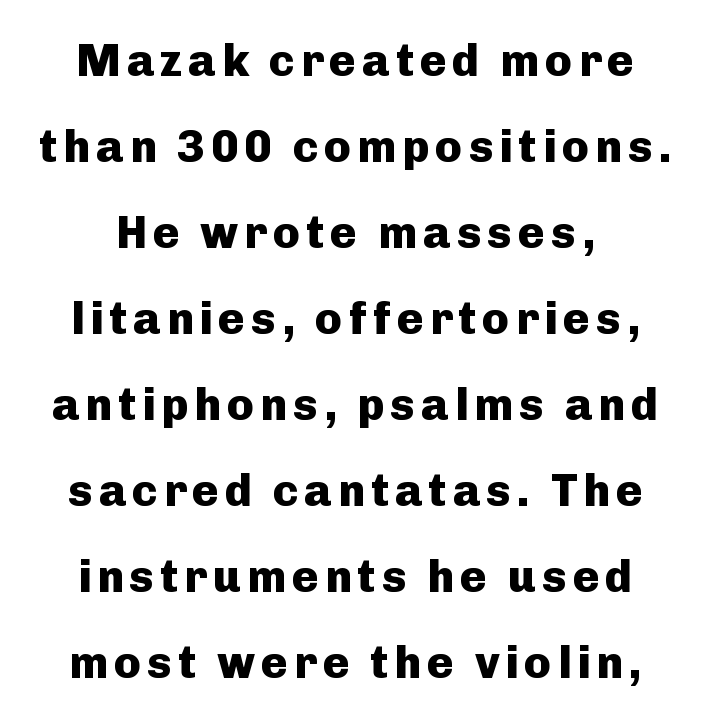
{"serif": "no", "italic": "no", "bold": "yes", "weight": "heavy", "width": "normal", "stroke_contrast": "low", "x_height": "medium", "monospaced": "no", "underline": "no", "line_spacing": "loose", "line_spacing_ratio": 1.91, "glyph_px": 45}
